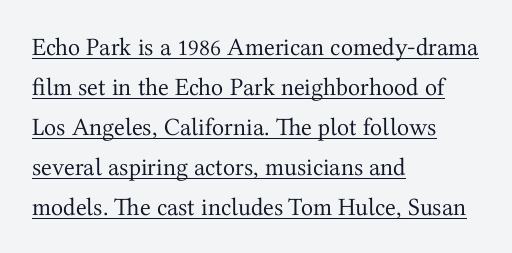
The rendering uses a moderate line-height, typical for paragraphs. What decoration does the sample have? An underline. Leftover space on each line is placed entirely after the last word. Posture: straight, roman, zero tilt. The tracking reads as untouched default to a designer's eye. Weight class: somewhere from thin through regular.
